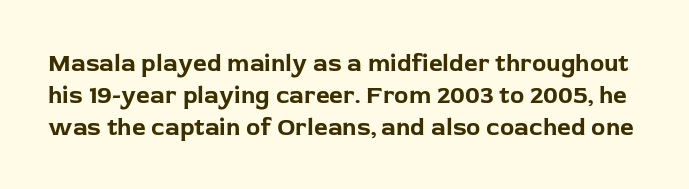
Q: Is the text bold? A: Yes.
Q: Is the text italic (slanted)? A: No, it is upright.
Q: Is the text underlined? A: No.
Q: Is the spacing between letters normal or unusually wide? A: Normal.
Q: Is the spacing between lines tight, normal or loose? A: Normal.
